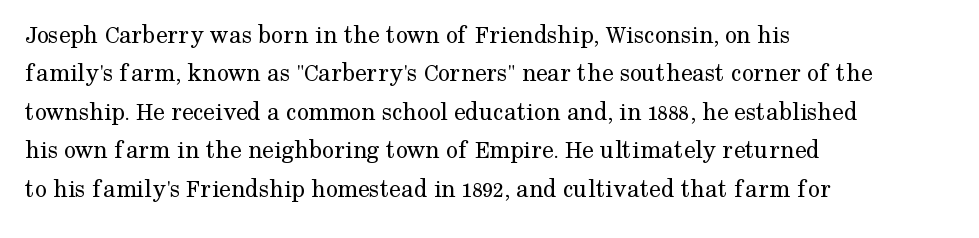
Leftover space on each line is placed entirely after the last word. The font sits on the lighter half of the weight spectrum, regular included. Here the glyphs are tracked normally, forming tight word shapes. Evenly set lines give the paragraph a standard silhouette. The area under the type is left untouched. The letters stand upright; this is a roman face.
